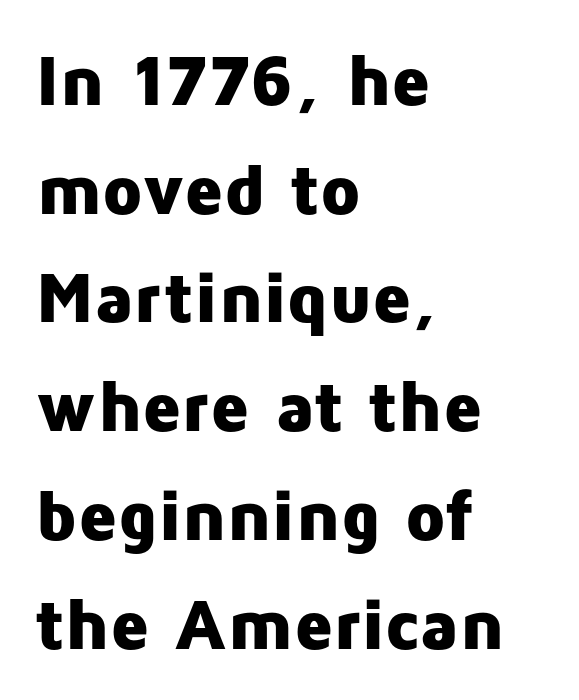
Compared with typical body copy, the letter spacing here is the same. This rendering uses left alignment, leaving the right contour irregular. Serifs: no, the terminals of the letterforms are clean. Students, observe: this is what conventionally led text looks like. Plain, unruled lines of type. The face used here has the dense, thick strokes of a bold.
